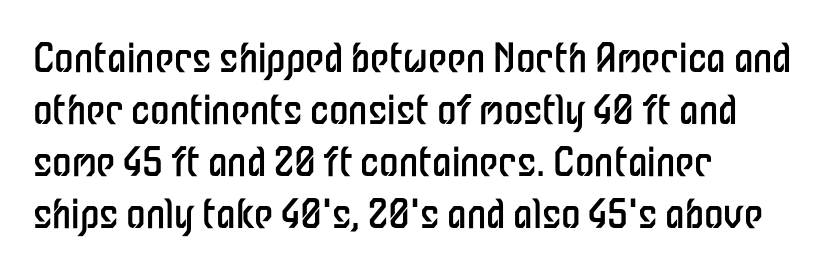
{"serif": "no", "italic": "no", "bold": "no", "weight": "regular", "width": "condensed", "stroke_contrast": "low", "x_height": "medium", "monospaced": "no", "underline": "no", "align": "left", "line_spacing": "normal", "line_spacing_ratio": 1.33, "letter_spacing": "normal", "letter_spacing_em": 0.0, "glyph_px": 39}
